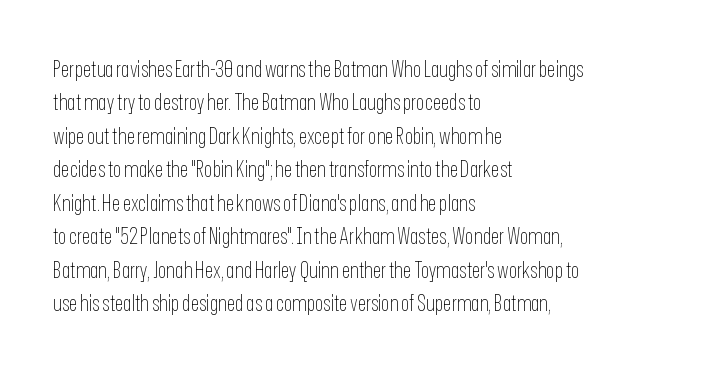
Q: Is the text bold? A: No.
Q: Is the text italic (slanted)? A: No, it is upright.
Q: Is the text underlined? A: No.
Q: How is the paragraph aligned? A: Left-aligned.
Q: Is the spacing between letters normal or unusually wide? A: Normal.
Q: Is the spacing between lines tight, normal or loose? A: Normal.
